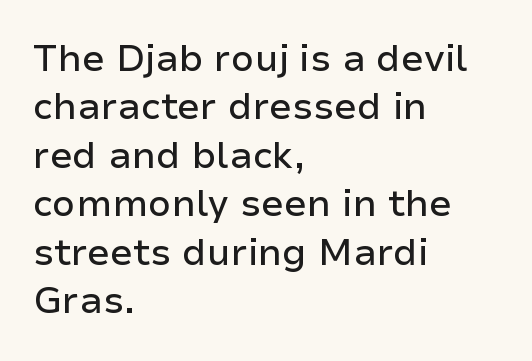
Q: Is the text italic (slanted)? A: No, it is upright.
Q: Is the typeface a serif or a sans-serif typeface? A: Sans-serif.
Q: Is the text underlined? A: No.
Q: How is the paragraph aligned? A: Left-aligned.
Q: Is the spacing between letters normal or unusually wide? A: Normal.
Q: Is the spacing between lines tight, normal or loose? A: Normal.
Q: Width (condensed, normal, or wide)? A: Normal.
Q: Stroke contrast? A: Low.
Q: x-height? A: Medium.
Q: Monospaced? A: No.
